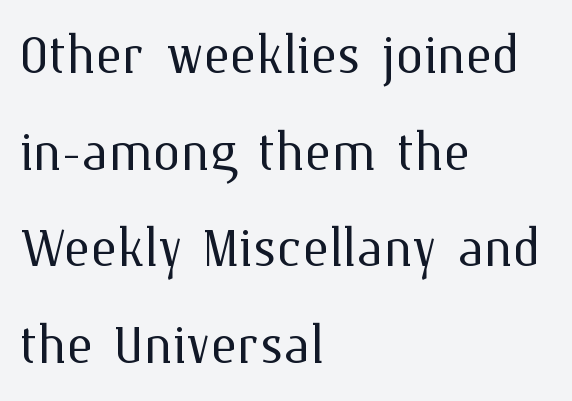
{"italic": "no", "bold": "no", "weight": "light", "width": "normal", "stroke_contrast": "medium", "x_height": "medium", "monospaced": "no", "underline": "no", "align": "left", "line_spacing": "normal", "line_spacing_ratio": 1.38, "letter_spacing": "normal", "letter_spacing_em": 0.0, "glyph_px": 70}
